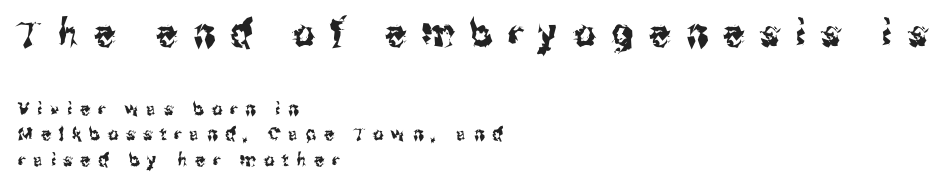
Q: Is the text italic (slanted)? A: No, it is upright.
Q: Is the typeface a serif or a sans-serif typeface? A: Sans-serif.
Q: Is the text underlined? A: No.
Q: How is the paragraph aligned? A: Left-aligned.
Q: Is the spacing between letters normal or unusually wide? A: Unusually wide.
Q: Is the spacing between lines tight, normal or loose? A: Normal.
Q: Which block of text is set in a larger size, the first (top) or the second (bottom)? A: The first (top) one.
Q: Width (condensed, normal, or wide)? A: Condensed.
Q: Stroke contrast? A: Medium.
Q: x-height? A: Medium.
Q: Monospaced? A: No.
